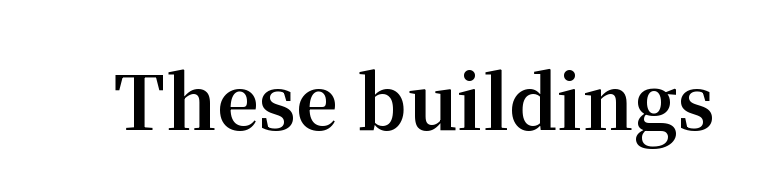
Q: Is the text bold? A: Yes.
Q: Is the text italic (slanted)? A: No, it is upright.
Q: Is the typeface a serif or a sans-serif typeface? A: Serif.
Q: Is the text underlined? A: No.
Q: Is the spacing between letters normal or unusually wide? A: Normal.
Q: Width (condensed, normal, or wide)? A: Normal.
Q: Stroke contrast? A: Medium.
Q: x-height? A: Medium.
Q: Monospaced? A: No.
